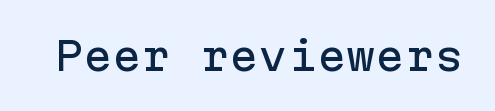
Font category for this specimen: sans-serif. Nobody drew a line under any word here. This sample has the even, mechanical cadence of fixed-width lettering. The lettering stays uniformly vertical, giving the passage a roman look. These lines keep a tight, regular rhythm from letter to letter.
